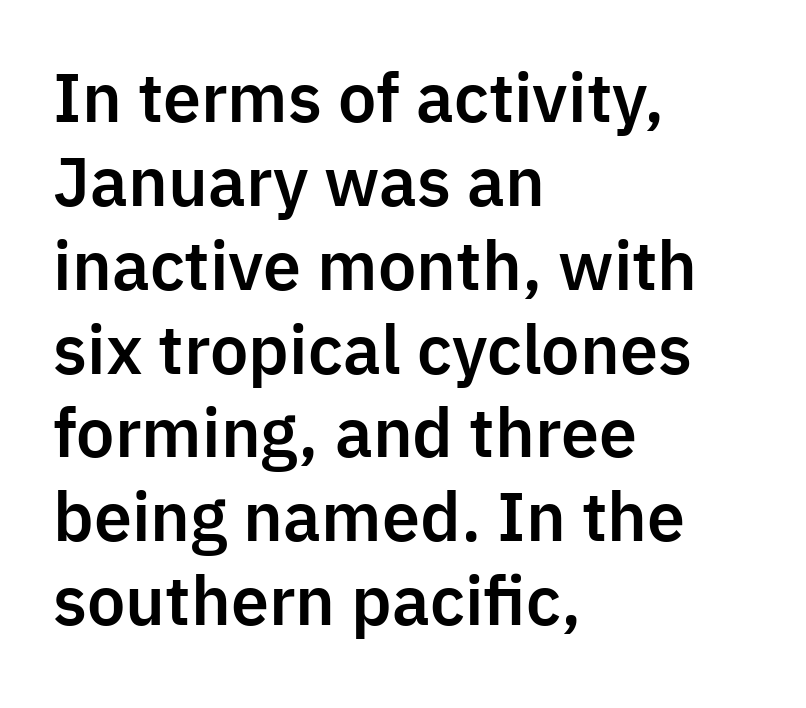
Vertical spacing — default. The letters sit at their default tracking, neither squeezed nor spread. The zone under the glyphs is completely vacant. Does the lettering tilt? It doesn't — this is upright. A sans-serif font was chosen for this passage.
